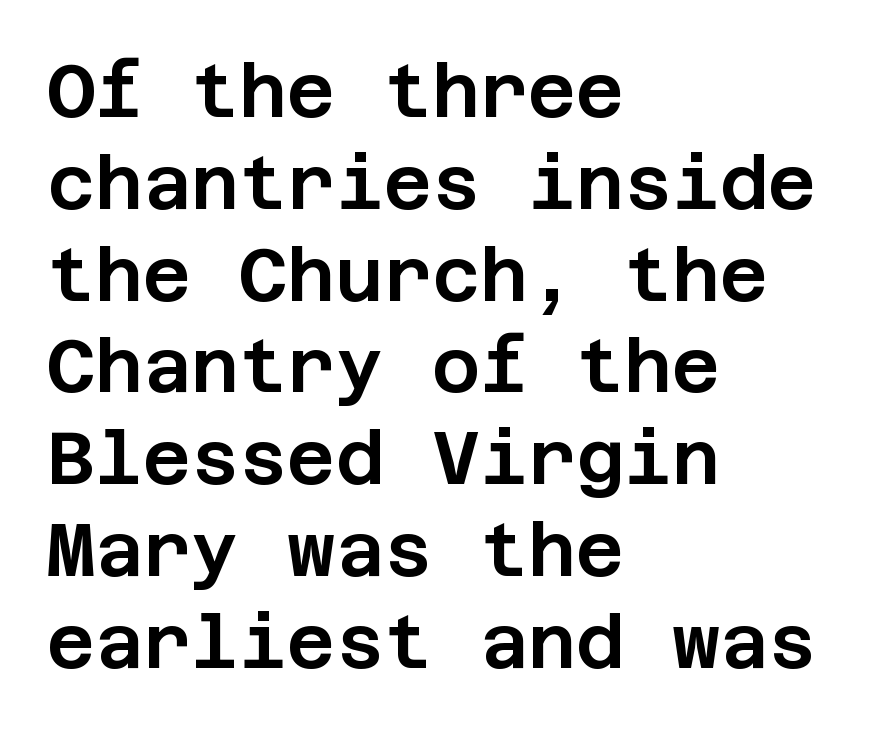
Quick note: underline off. The letters stand upright; this is a roman face. Tracking value appears to be zero — textbook default spacing. The ragged edge is on the right, which tells us the setting is flush left.
